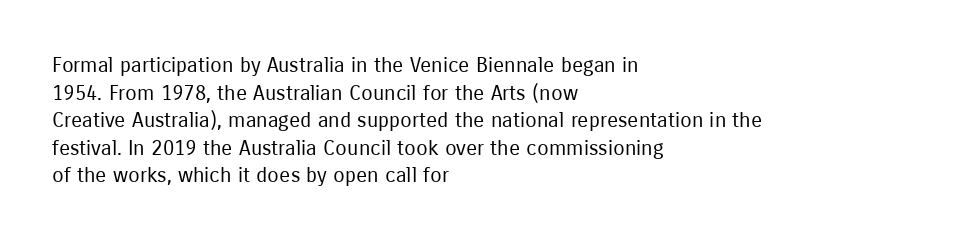
Q: Is the text bold? A: No.
Q: Is the text italic (slanted)? A: No, it is upright.
Q: Is the text underlined? A: No.
Q: How is the paragraph aligned? A: Left-aligned.
Q: Is the spacing between letters normal or unusually wide? A: Normal.
Q: Is the spacing between lines tight, normal or loose? A: Normal.
